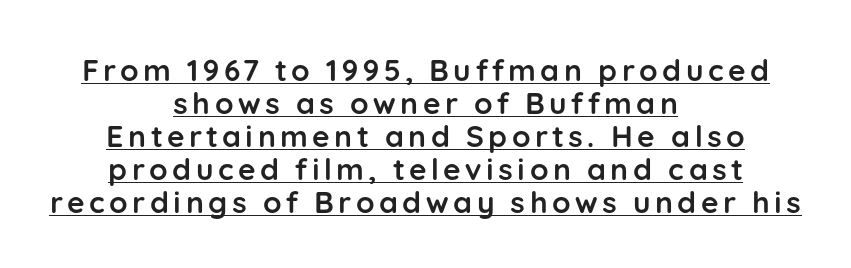
Q: Is the text bold? A: Yes.
Q: Is the text italic (slanted)? A: No, it is upright.
Q: Is the typeface a serif or a sans-serif typeface? A: Sans-serif.
Q: Is the text underlined? A: Yes.
Q: How is the paragraph aligned? A: Centered.
Q: Is the spacing between lines tight, normal or loose? A: Tight.
Q: Width (condensed, normal, or wide)? A: Normal.
Q: Stroke contrast? A: Low.
Q: x-height? A: Medium.
Q: Monospaced? A: No.
